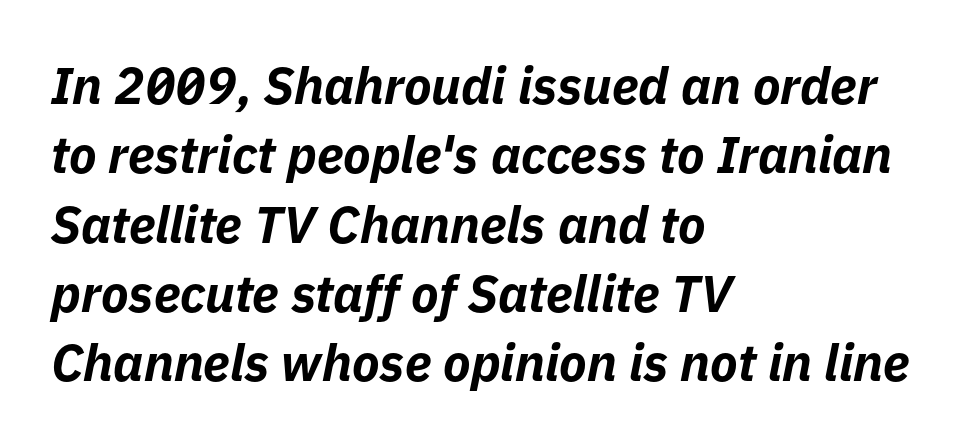
Q: Is the text bold? A: Yes.
Q: Is the text italic (slanted)? A: Yes, it leans right by about 11 degrees.
Q: Is the text underlined? A: No.
Q: How is the paragraph aligned? A: Left-aligned.
Q: Is the spacing between letters normal or unusually wide? A: Normal.
Q: Is the spacing between lines tight, normal or loose? A: Normal.
Q: Width (condensed, normal, or wide)? A: Normal.
Q: Stroke contrast? A: Low.
Q: x-height? A: Medium.
Q: Monospaced? A: No.
